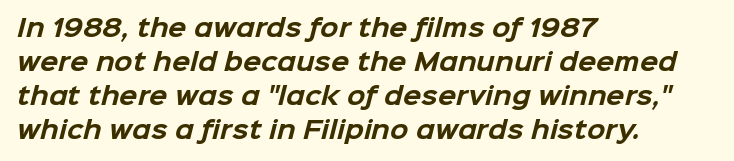
Q: Is the text bold? A: Yes.
Q: Is the text underlined? A: No.
Q: How is the paragraph aligned? A: Left-aligned.
Q: Is the spacing between letters normal or unusually wide? A: Normal.
Q: Is the spacing between lines tight, normal or loose? A: Normal.
